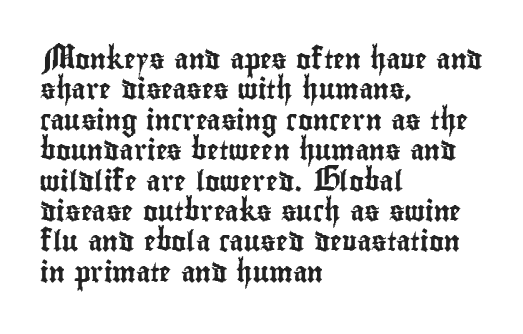
Q: Is the text italic (slanted)? A: No, it is upright.
Q: Is the text underlined? A: No.
Q: How is the paragraph aligned? A: Left-aligned.
Q: Is the spacing between letters normal or unusually wide? A: Normal.
Q: Is the spacing between lines tight, normal or loose? A: Normal.
